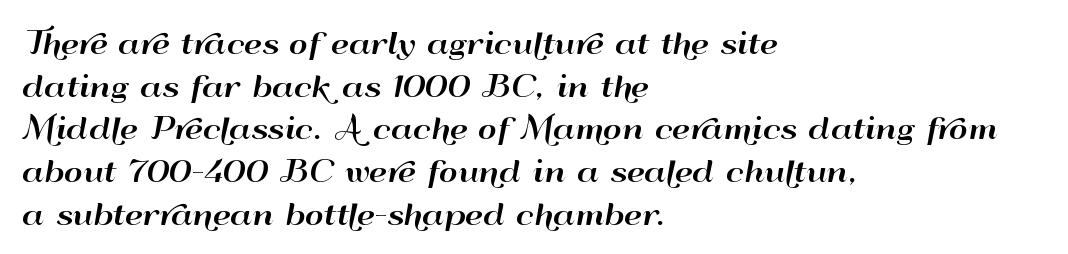
Q: Is the text italic (slanted)? A: Yes.
Q: Is the typeface a serif or a sans-serif typeface? A: Sans-serif.
Q: Is the text underlined? A: No.
Q: How is the paragraph aligned? A: Left-aligned.
Q: Is the spacing between letters normal or unusually wide? A: Normal.
Q: Is the spacing between lines tight, normal or loose? A: Normal.
Q: Width (condensed, normal, or wide)? A: Wide.
Q: Stroke contrast? A: High.
Q: x-height? A: Small.
Q: Monospaced? A: No.
